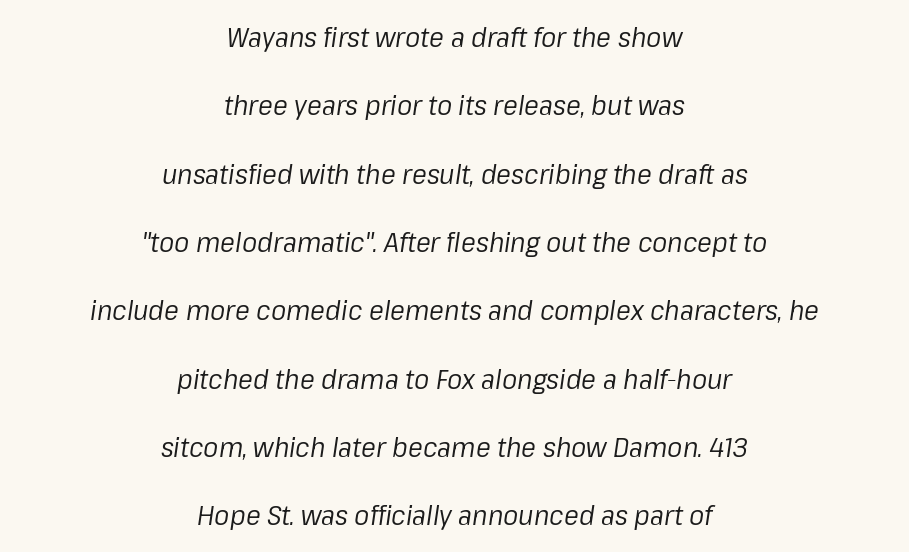
{"italic": "yes", "lean": "right", "slant_degrees": 8, "bold": "no", "weight": "regular", "width": "normal", "stroke_contrast": "low", "x_height": "medium", "monospaced": "no", "underline": "no", "align": "center", "line_spacing": "loose", "line_spacing_ratio": 2.44, "letter_spacing": "normal", "letter_spacing_em": 0.0, "glyph_px": 28}
